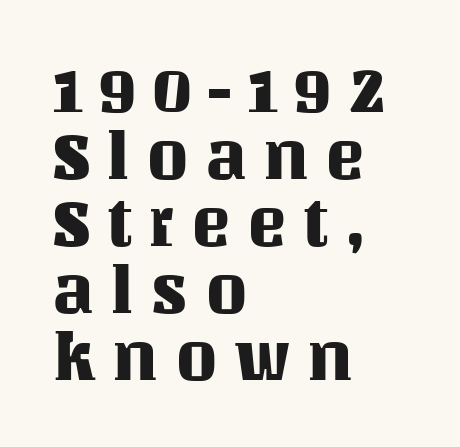
Visually the block forms a straight wall on the left and a jagged coastline on the right. Successive baselines arrive quickly, one right under another. There is plenty of visible air inserted between adjacent glyphs. Characters remain perfectly vertical along every line. The passage shown is typed in a proportional face where columns would drift.
